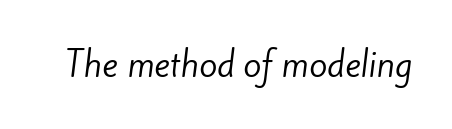
The gap between lines stays unmarked. Examine the stroke ends and you'll find no serifs. Stroke mass is kept to a normal reading level or below. Proportional: the letters do not fall into vertical columns. Does extra space separate the letters? No, they use regular spacing.
